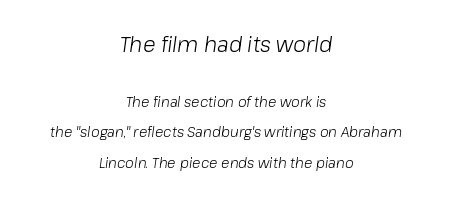
{"italic": "yes", "lean": "right", "slant_degrees": 8, "bold": "no", "underline": "no", "align": "center", "line_spacing": "loose", "line_spacing_ratio": 2.18, "letter_spacing": "normal", "letter_spacing_em": 0.0, "larger_block": "first", "size_ratio": 1.5, "glyph_px": 21}
